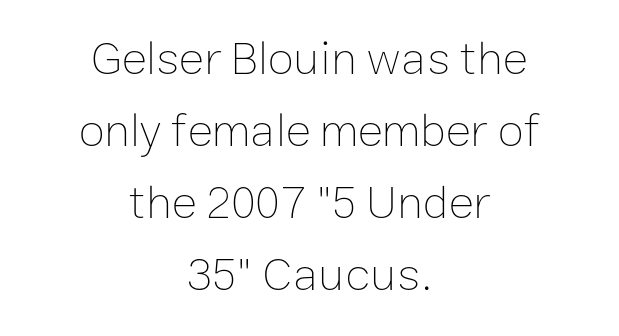
Q: Is the text bold? A: No.
Q: Is the text italic (slanted)? A: No, it is upright.
Q: Is the text underlined? A: No.
Q: How is the paragraph aligned? A: Centered.
Q: Is the spacing between letters normal or unusually wide? A: Normal.
Q: Is the spacing between lines tight, normal or loose? A: Normal.
Q: Width (condensed, normal, or wide)? A: Normal.
Q: Stroke contrast? A: Low.
Q: x-height? A: Medium.
Q: Monospaced? A: No.
